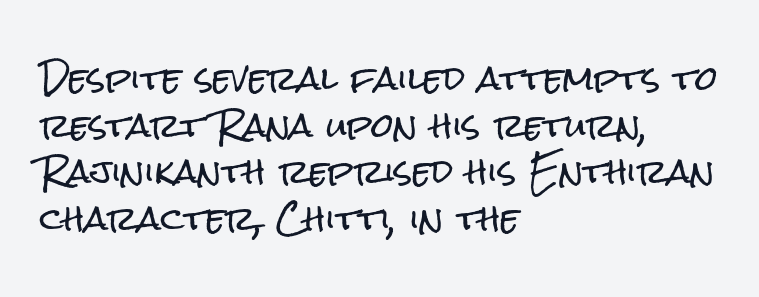
The image shows 32 px condensed sans-serif type, upright; set left-aligned, normal line spacing (1.46x), normal letter spacing, not underlined; low stroke contrast and a medium x-height.
